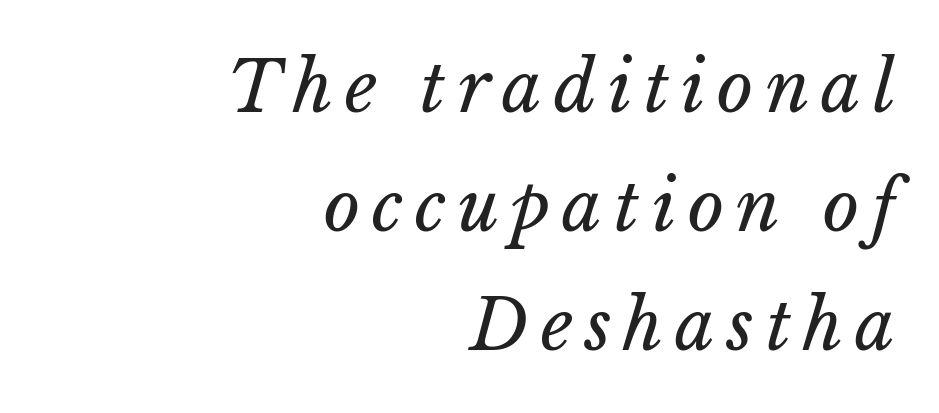
{"italic": "yes", "lean": "right", "slant_degrees": 15, "bold": "no", "weight": "regular", "width": "normal", "stroke_contrast": "low", "x_height": "medium", "monospaced": "no", "underline": "no", "align": "right", "line_spacing": "normal", "line_spacing_ratio": 1.7, "glyph_px": 70}
